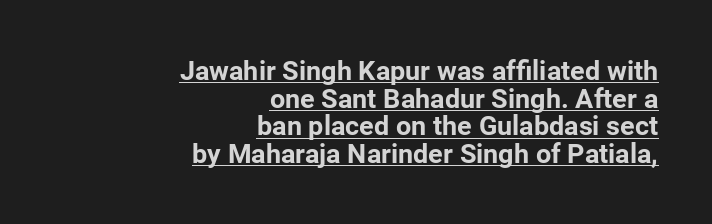
Horizontally, the lines are justified to the trailing edge only. Interline gaps are noticeably narrow in this sample. The rendering uses a bold face; every stroke is thick and dark. A rule runs beneath these lines of type. Rendered with straight, roman letterforms.
